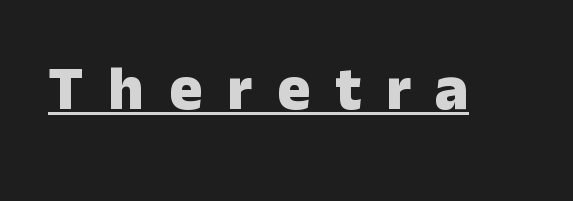
The image shows 62 px heavy sans-serif type, upright; set unusually wide letter spacing (+0.4 em), underlined; low stroke contrast and a medium x-height.
